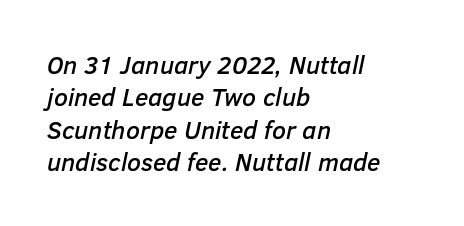
Q: Is the text italic (slanted)? A: Yes, it leans right by about 12 degrees.
Q: Is the text underlined? A: No.
Q: How is the paragraph aligned? A: Left-aligned.
Q: Is the spacing between letters normal or unusually wide? A: Normal.
Q: Is the spacing between lines tight, normal or loose? A: Normal.
